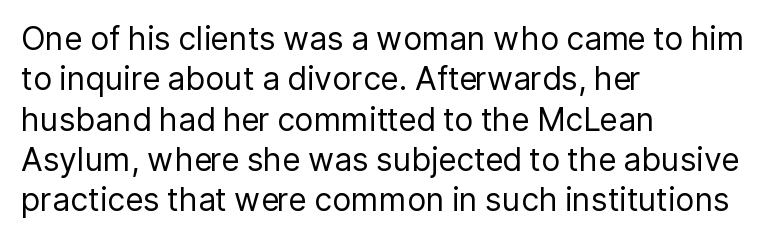
Q: Is the text bold? A: No.
Q: Is the text italic (slanted)? A: No, it is upright.
Q: Is the typeface a serif or a sans-serif typeface? A: Sans-serif.
Q: Is the text underlined? A: No.
Q: How is the paragraph aligned? A: Left-aligned.
Q: Is the spacing between letters normal or unusually wide? A: Normal.
Q: Is the spacing between lines tight, normal or loose? A: Normal.
Q: Width (condensed, normal, or wide)? A: Normal.
Q: Stroke contrast? A: Low.
Q: x-height? A: Medium.
Q: Monospaced? A: No.
